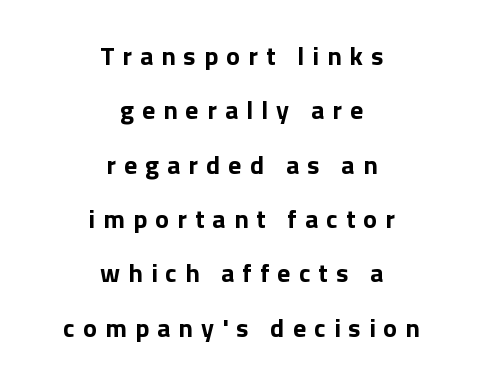
{"italic": "no", "bold": "yes", "underline": "no", "align": "center", "line_spacing": "loose", "line_spacing_ratio": 2.09, "letter_spacing": "wide", "letter_spacing_em": 0.31, "glyph_px": 26}
